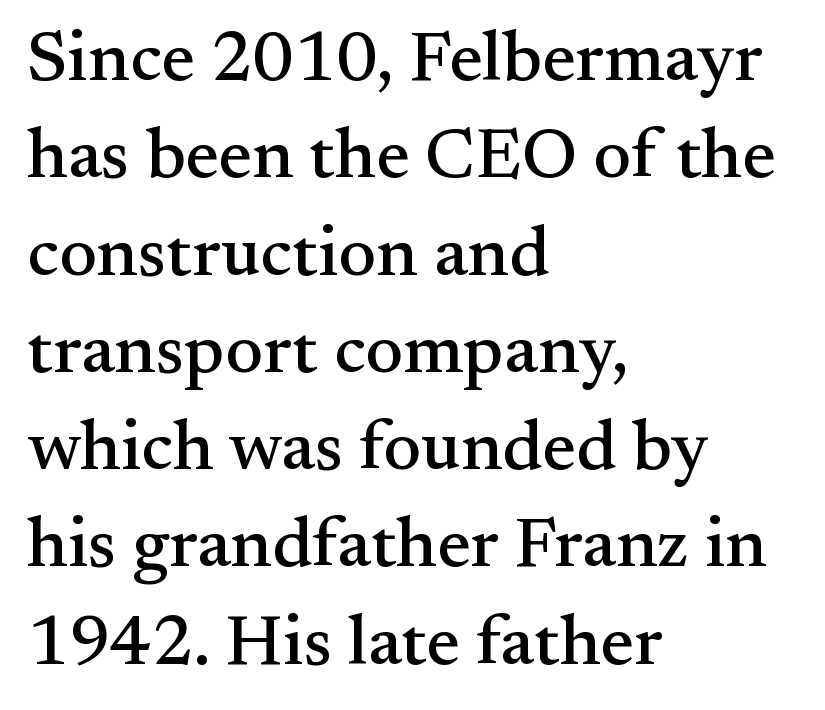
Rendered with straight, roman letterforms. The compositor pushed each line to the left boundary. Students, note that the glyphs here touch the page at normal intervals. Each letter's strokes conclude with small projecting serifs.
